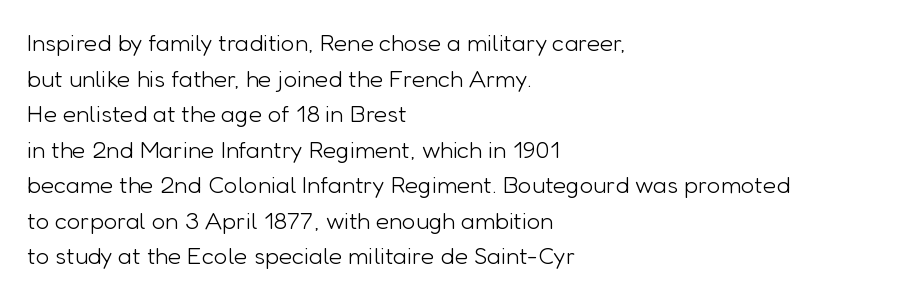
The image shows 24 px text type, upright; set left-aligned, normal line spacing (1.48x), normal letter spacing, not underlined.
